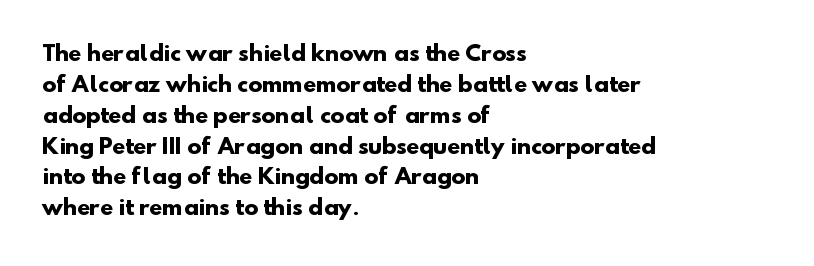
Does the weight exceed regular? Yes, all the way to bold. The gaps between neighbouring characters are ordinary and unremarkable. This rendering uses left alignment, leaving the right contour irregular. The space directly below the letters is spotless.
